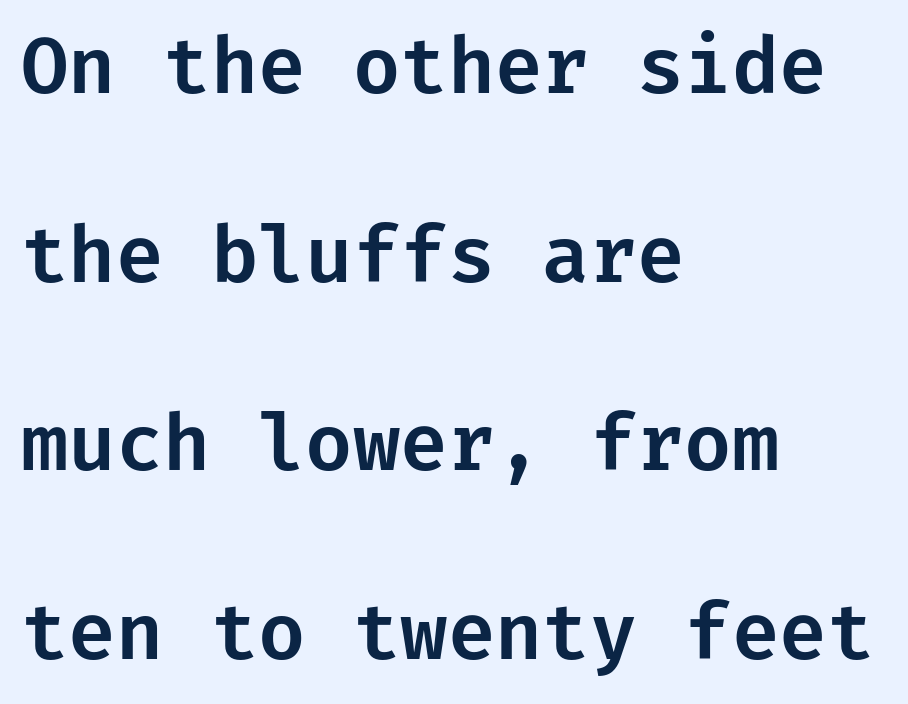
A typesetter would label this face a sans. Check under the words: just untouched page. The letters stand upright; this is a roman face. A typesetter would call this zero additional tracking. Horizontal alignment here is leftward, the default for most running prose.
